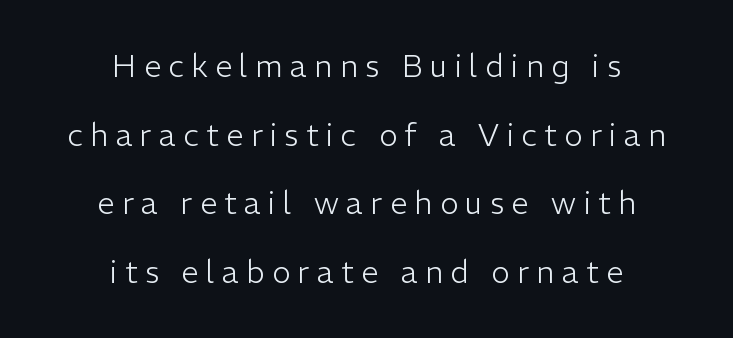
A quiet, ordinary-to-light weight characterises the typeface. These lines are rendered in a variable-pitch font. Horizontally, the lines are justified to the midpoint only. No italicization has been applied; the sample stays upright. This rendering features lettering with no underline.
